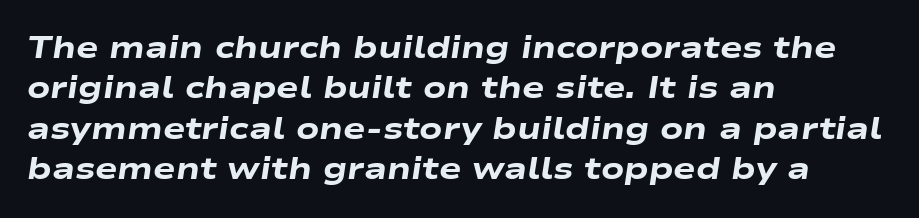
{"italic": "yes", "lean": "right", "slant_degrees": 9, "bold": "yes", "weight": "heavy", "width": "wide", "stroke_contrast": "low", "x_height": "medium", "monospaced": "no", "underline": "no", "align": "left", "line_spacing": "normal", "line_spacing_ratio": 1.35, "letter_spacing": "normal", "letter_spacing_em": 0.0, "glyph_px": 30}
